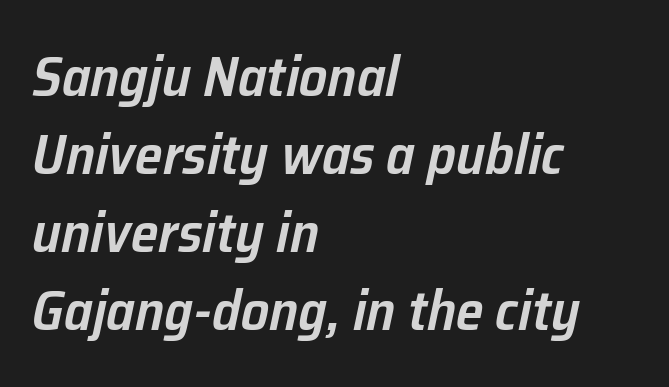
Caption: semibold face, moderately heavy strokes. Any mark beneath the type? The region is blank. Line spacing here is normal. The specimen reads as italic at a glance.
